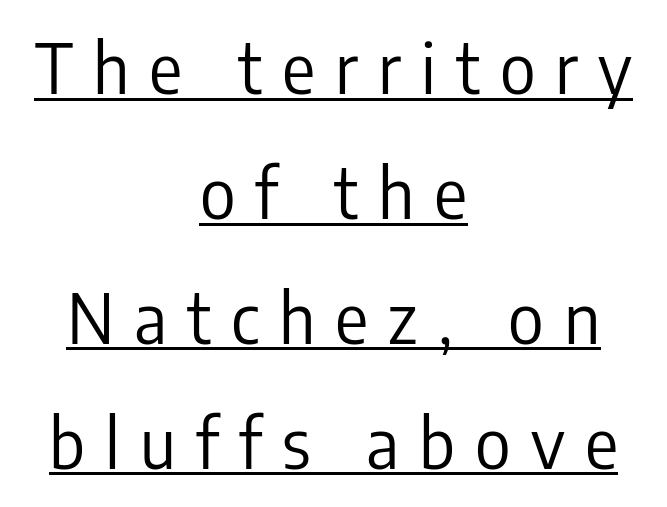
The image shows 69 px regular-weight, condensed sans-serif type, upright; set centered, line spacing 1.81x, unusually wide letter spacing (+0.29 em), underlined; low stroke contrast and a medium x-height.
